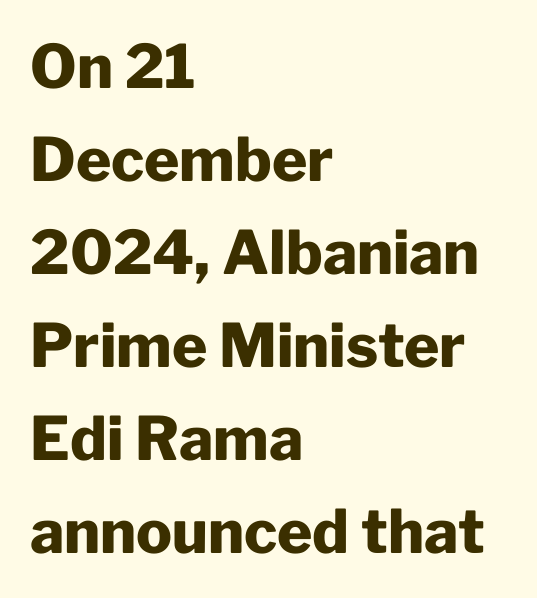
{"serif": "no", "italic": "no", "bold": "yes", "weight": "heavy", "width": "normal", "stroke_contrast": "low", "x_height": "medium", "monospaced": "no", "underline": "no", "align": "left", "line_spacing": "normal", "line_spacing_ratio": 1.55, "letter_spacing": "normal", "letter_spacing_em": 0.0, "glyph_px": 60}
